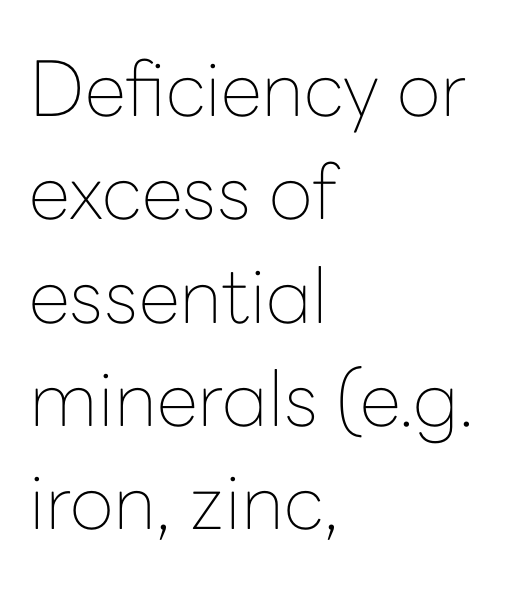
Q: Is the text bold? A: No.
Q: Is the text italic (slanted)? A: No, it is upright.
Q: Is the typeface a serif or a sans-serif typeface? A: Sans-serif.
Q: Is the text underlined? A: No.
Q: How is the paragraph aligned? A: Left-aligned.
Q: Is the spacing between letters normal or unusually wide? A: Normal.
Q: Is the spacing between lines tight, normal or loose? A: Normal.
Q: Width (condensed, normal, or wide)? A: Normal.
Q: Stroke contrast? A: Low.
Q: x-height? A: Medium.
Q: Monospaced? A: No.
